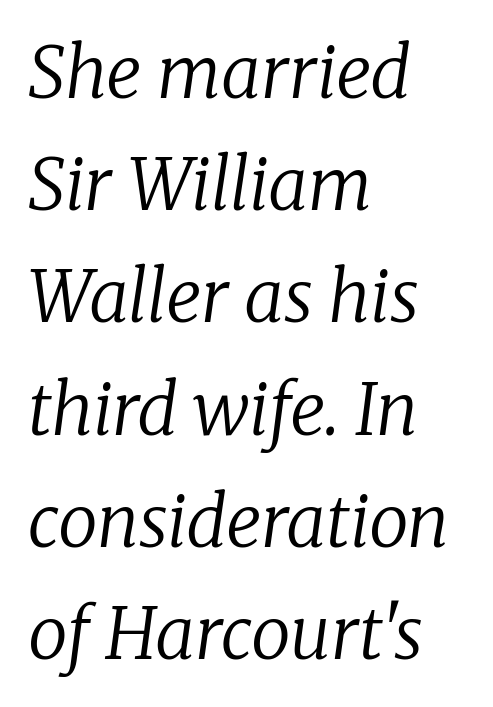
Q: Is the text bold? A: No.
Q: Is the text italic (slanted)? A: Yes, it leans right by about 8 degrees.
Q: Is the typeface a serif or a sans-serif typeface? A: Serif.
Q: Is the text underlined? A: No.
Q: How is the paragraph aligned? A: Left-aligned.
Q: Is the spacing between letters normal or unusually wide? A: Normal.
Q: Is the spacing between lines tight, normal or loose? A: Normal.
Q: Width (condensed, normal, or wide)? A: Normal.
Q: Stroke contrast? A: Low.
Q: x-height? A: Medium.
Q: Monospaced? A: No.
